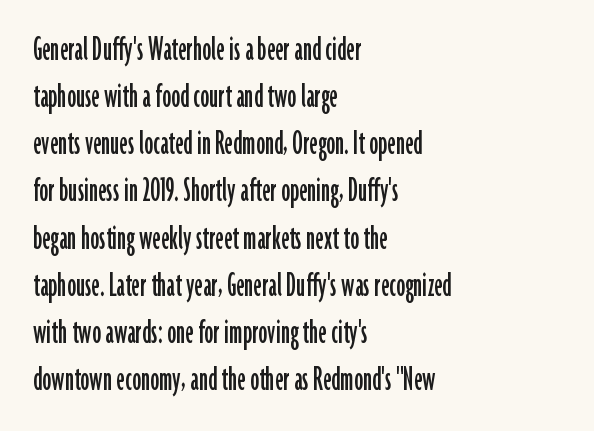
The image shows 36 px condensed sans-serif type, upright; set left-aligned, normal line spacing (1.31x), normal letter spacing, not underlined; low stroke contrast and a medium x-height.
